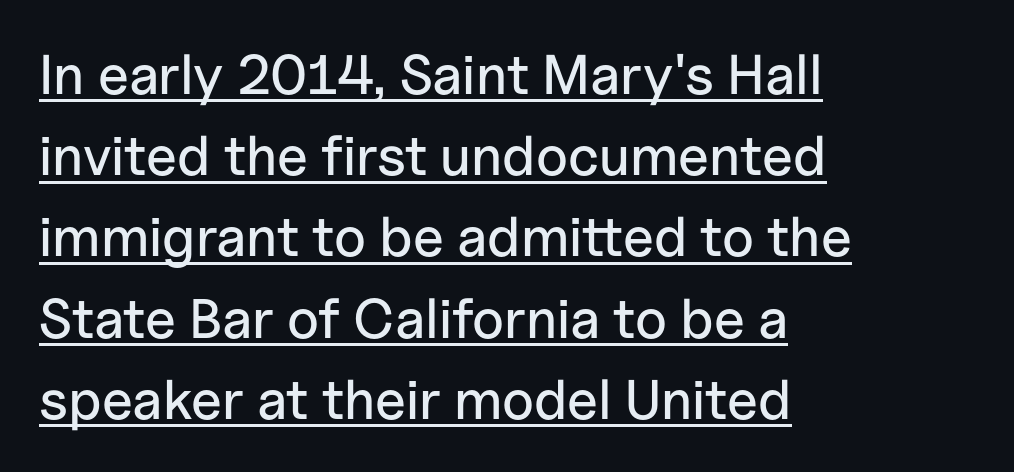
The image shows 56 px sans-serif type, upright; set left-aligned, normal line spacing (1.45x), normal letter spacing, underlined; low stroke contrast and a medium x-height.
